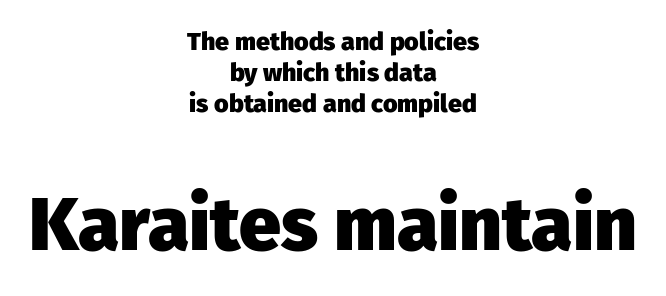
Q: Is the text bold? A: Yes.
Q: Is the text italic (slanted)? A: No, it is upright.
Q: Is the typeface a serif or a sans-serif typeface? A: Sans-serif.
Q: Is the text underlined? A: No.
Q: How is the paragraph aligned? A: Centered.
Q: Is the spacing between letters normal or unusually wide? A: Normal.
Q: Which block of text is set in a larger size, the first (top) or the second (bottom)? A: The second (bottom) one.
Q: Width (condensed, normal, or wide)? A: Normal.
Q: Stroke contrast? A: Low.
Q: x-height? A: Medium.
Q: Monospaced? A: No.
